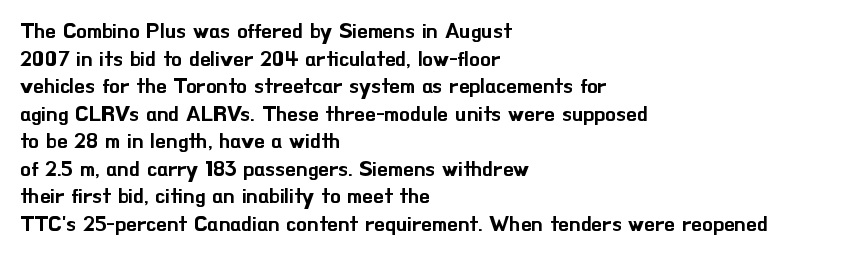
Line starts are locked; line ends wander. Leading matches the norm, producing a regular column. Characters remain perfectly vertical along every line. The area under the type is left untouched. Caption: standard tracking, unaltered.
